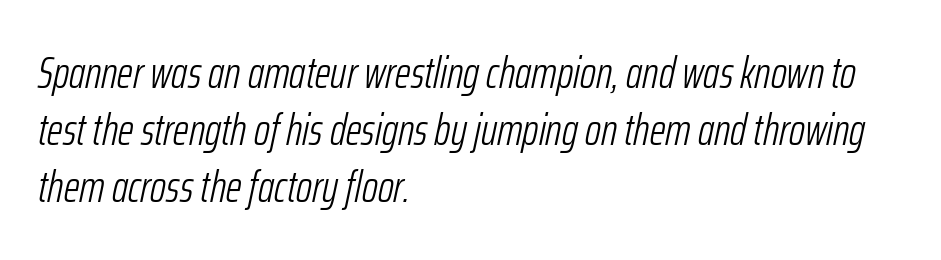
{"italic": "yes", "lean": "right", "slant_degrees": 12, "bold": "no", "weight": "light", "width": "condensed", "stroke_contrast": "low", "x_height": "medium", "monospaced": "no", "underline": "no", "align": "left", "line_spacing": "normal", "line_spacing_ratio": 1.29, "letter_spacing": "normal", "letter_spacing_em": 0.0, "glyph_px": 44}
